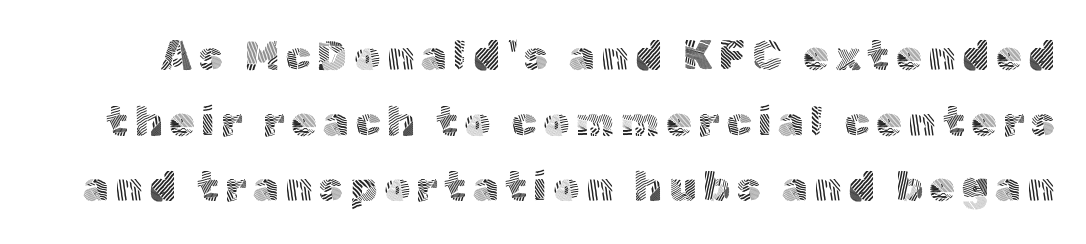
Q: Is the text bold? A: No.
Q: Is the text italic (slanted)? A: No, it is upright.
Q: Is the typeface a serif or a sans-serif typeface? A: Sans-serif.
Q: Is the text underlined? A: No.
Q: Is the spacing between lines tight, normal or loose? A: Normal.
Q: Width (condensed, normal, or wide)? A: Normal.
Q: x-height? A: Medium.
Q: Monospaced? A: No.
